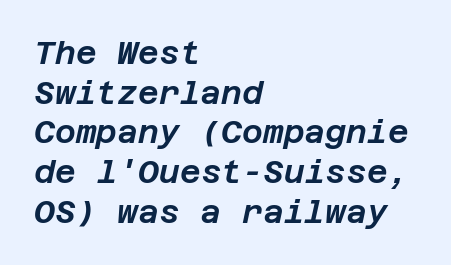
The image shows 32 px text type, italic (leaning right); set left-aligned, line spacing 1.24x, normal letter spacing, not underlined; low stroke contrast and a large x-height.
